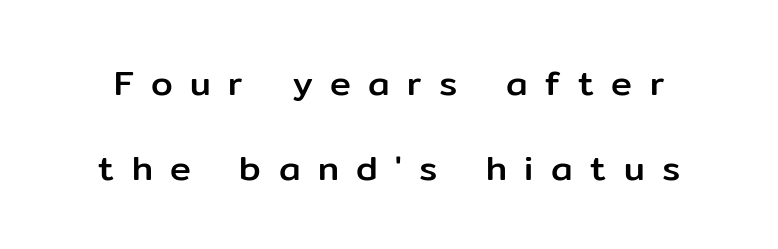
{"serif": "no", "italic": "no", "width": "normal", "stroke_contrast": "low", "x_height": "medium", "monospaced": "no", "underline": "no", "line_spacing": "loose", "line_spacing_ratio": 2.42, "letter_spacing": "wide", "letter_spacing_em": 0.5, "glyph_px": 35}
